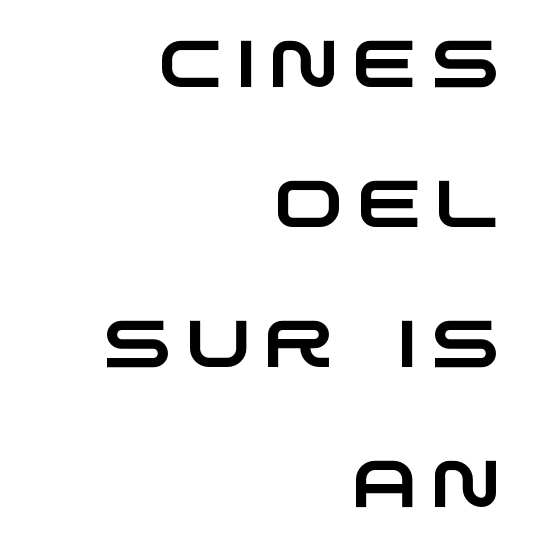
Tracking here is generous; glyphs stand well apart from one another. Casual observation: everything's shoved over to the right. Glance below the letters and you will spot only blank space. Note: no serifs on the glyphs.
